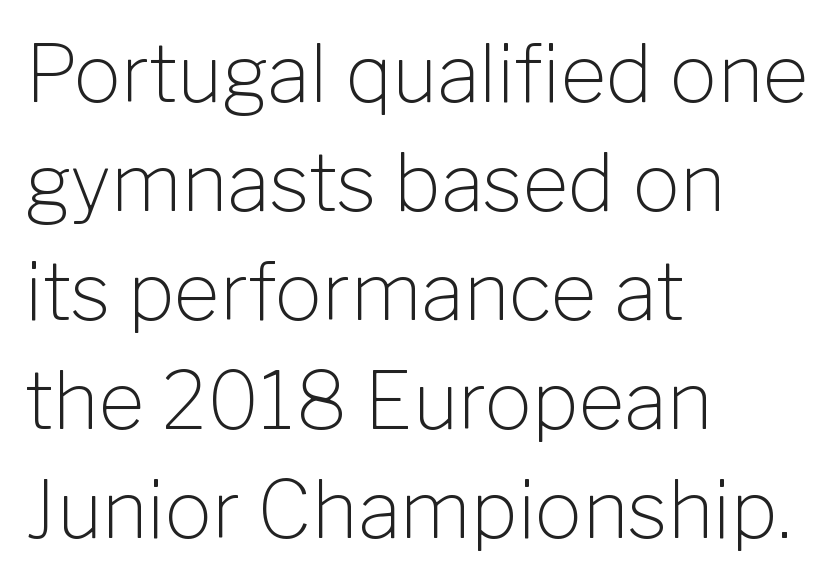
Line beginnings align vertically; line endings do not. The letters carry no serifs — their stems end cleanly without finishing strokes. Is the type heavy? It reads as light-to-regular instead. Posture: vertical. Nobody drew a line under any word here.
